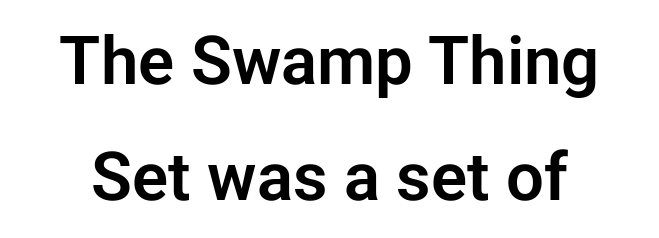
This is sans-serif lettering, the kind often seen on screens and signage. Underline: absent. The passage shown is typed in a proportional face where columns would drift. This is the regular roman posture of the typeface. This sample uses plain, unmodified letter spacing.
